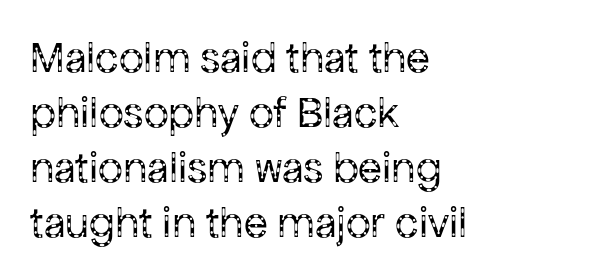
Q: Is the text bold? A: No.
Q: Is the text italic (slanted)? A: No, it is upright.
Q: Is the typeface a serif or a sans-serif typeface? A: Sans-serif.
Q: Is the text underlined? A: No.
Q: How is the paragraph aligned? A: Left-aligned.
Q: Is the spacing between letters normal or unusually wide? A: Normal.
Q: Is the spacing between lines tight, normal or loose? A: Normal.
Q: Width (condensed, normal, or wide)? A: Normal.
Q: Stroke contrast? A: Low.
Q: x-height? A: Medium.
Q: Monospaced? A: No.
